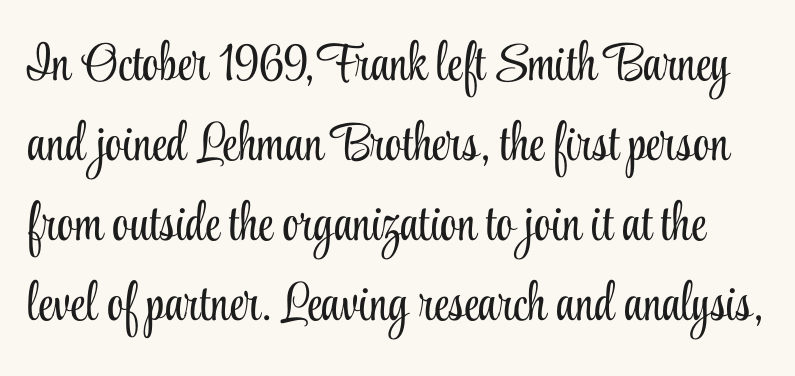
The image shows 53 px light, condensed serif type; set normal line spacing (1.51x), normal letter spacing, not underlined; low stroke contrast and a small x-height.
